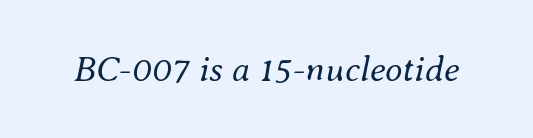
{"italic": "yes", "lean": "right", "slant_degrees": 8, "bold": "no", "weight": "regular", "width": "normal", "stroke_contrast": "medium", "x_height": "small", "monospaced": "no", "underline": "no", "letter_spacing": "normal", "letter_spacing_em": 0.0, "glyph_px": 36}
